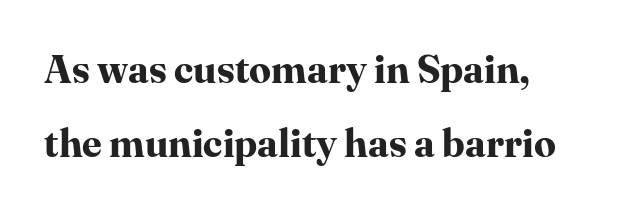
{"serif": "yes", "italic": "no", "bold": "yes", "weight": "bold", "width": "normal", "stroke_contrast": "high", "x_height": "medium", "monospaced": "no", "underline": "no", "align": "left", "line_spacing_ratio": 1.89, "letter_spacing": "normal", "letter_spacing_em": 0.0, "glyph_px": 39}
